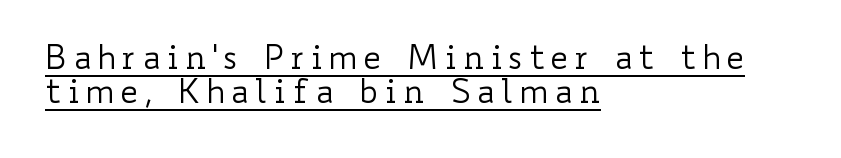
The passage shown stacks its lines with hardly any gap. The cut favours lightness, reaching ordinary text weight at its darkest. A classic flush-left, rag-right setting is used for this passage. Underline: present. A typesetter would call this proportional, since set widths differ per character. When letters stand straight like this, we call the style roman or upright.
